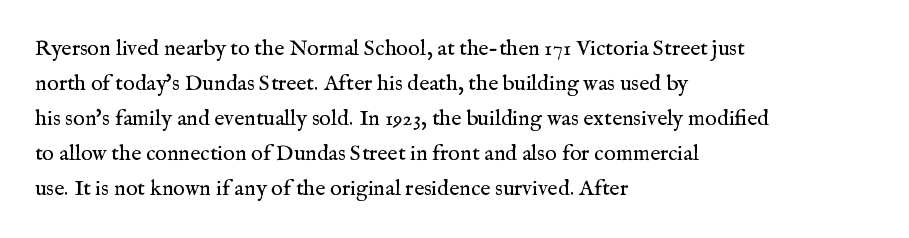
Every stem runs plumb, perpendicular to the baseline. Ink coverage per letter is moderate at most. Does extra space separate the letters? No, they use regular spacing. Line starts are locked; line ends wander. If you measured baseline to baseline, you'd find a middling distance.
